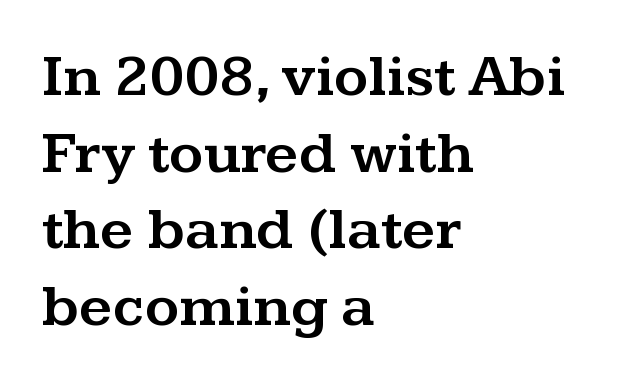
{"serif": "yes", "italic": "no", "width": "wide", "stroke_contrast": "medium", "x_height": "medium", "monospaced": "no", "underline": "no", "align": "left", "line_spacing": "normal", "line_spacing_ratio": 1.3, "letter_spacing": "normal", "letter_spacing_em": 0.0, "glyph_px": 59}
